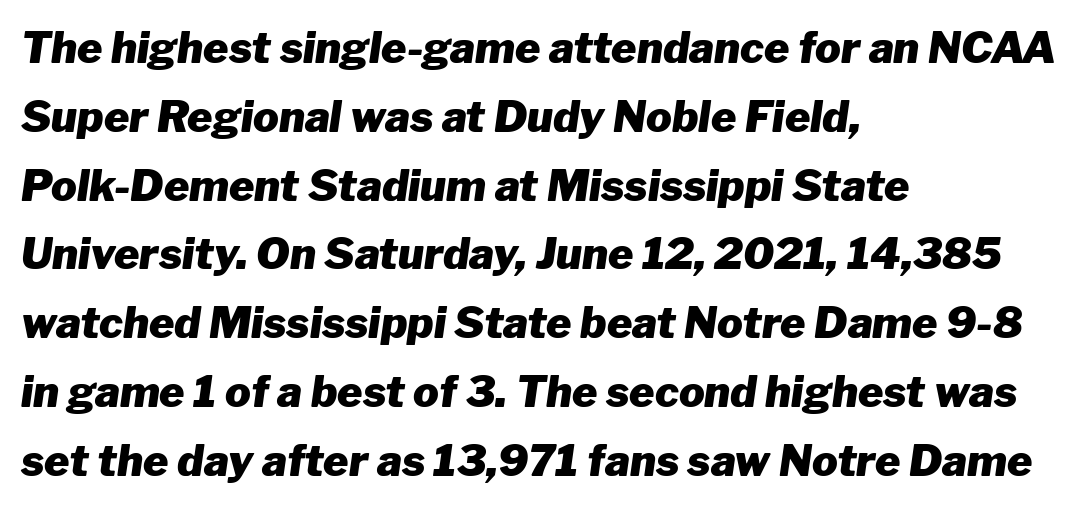
Q: Is the text bold? A: Yes.
Q: Is the text italic (slanted)? A: Yes, it leans right by about 8 degrees.
Q: Is the text underlined? A: No.
Q: How is the paragraph aligned? A: Left-aligned.
Q: Is the spacing between letters normal or unusually wide? A: Normal.
Q: Is the spacing between lines tight, normal or loose? A: Normal.
Q: Width (condensed, normal, or wide)? A: Normal.
Q: Stroke contrast? A: Low.
Q: x-height? A: Medium.
Q: Monospaced? A: No.
